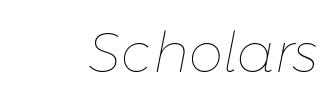
Q: Is the text bold? A: No.
Q: Is the text italic (slanted)? A: Yes, it leans right by about 11 degrees.
Q: Is the text underlined? A: No.
Q: Is the spacing between letters normal or unusually wide? A: Normal.
Q: Width (condensed, normal, or wide)? A: Normal.
Q: Stroke contrast? A: Low.
Q: x-height? A: Medium.
Q: Monospaced? A: No.
